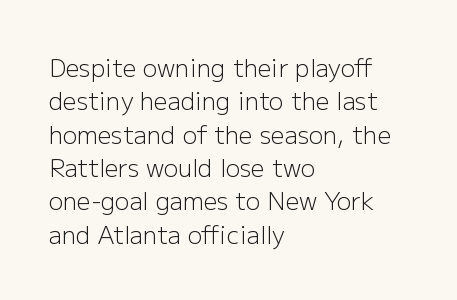
The image shows 24 px text type, upright; set left-aligned, normal line spacing (1.39x), normal letter spacing, not underlined.
